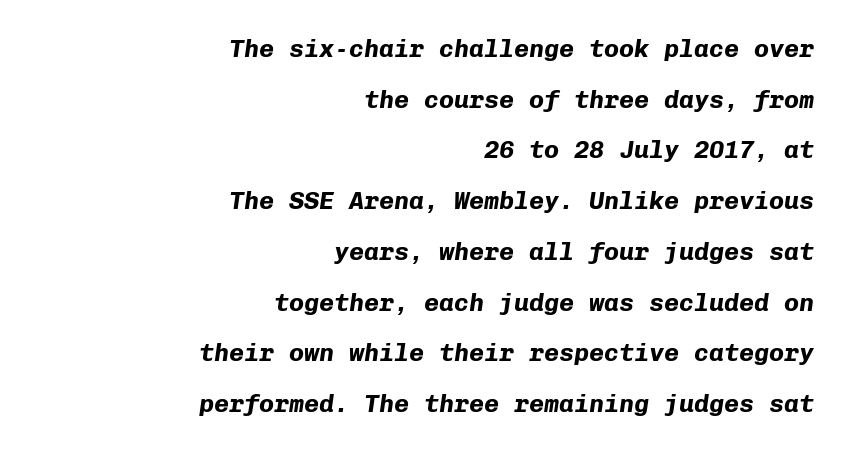
Q: Is the text bold? A: Yes.
Q: Is the text italic (slanted)? A: Yes, it leans right by about 8 degrees.
Q: Is the text underlined? A: No.
Q: How is the paragraph aligned? A: Right-aligned.
Q: Is the spacing between letters normal or unusually wide? A: Normal.
Q: Is the spacing between lines tight, normal or loose? A: Loose.
